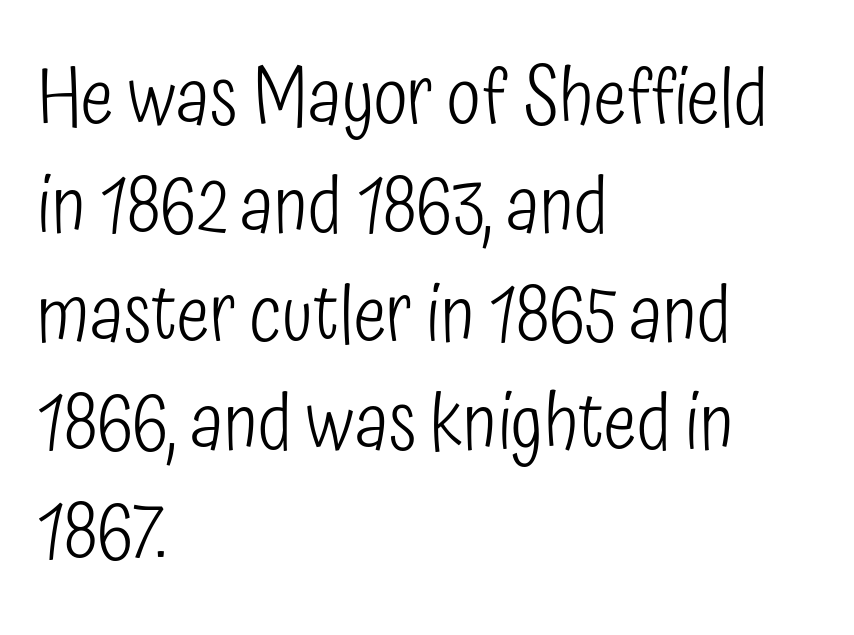
Is there much room between lines? A standard amount, neither cramped nor airy. Character widths vary here, with narrow letters taking less room than wide ones. Posture: upright roman. Each stroke keeps to a modest, everyday thickness or less. Only glyphs here, with clear space below each row. Every row of glyphs begins at an identical x-position on the left.
